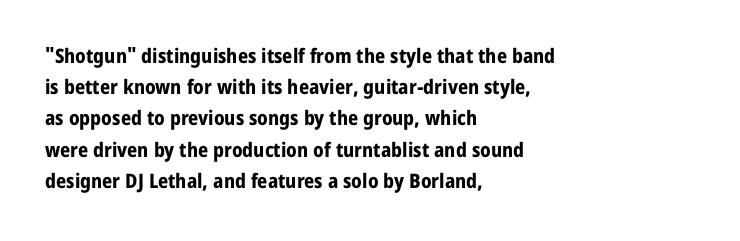
Q: Is the text bold? A: Yes.
Q: Is the text italic (slanted)? A: No, it is upright.
Q: Is the text underlined? A: No.
Q: How is the paragraph aligned? A: Left-aligned.
Q: Is the spacing between letters normal or unusually wide? A: Normal.
Q: Is the spacing between lines tight, normal or loose? A: Normal.
